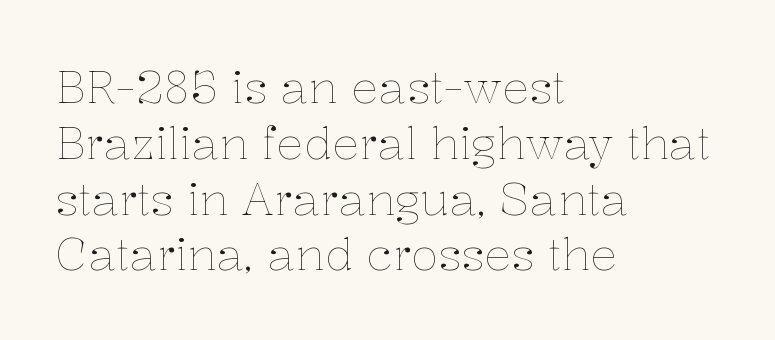
Q: Is the text bold? A: No.
Q: Is the text italic (slanted)? A: No, it is upright.
Q: Is the text underlined? A: No.
Q: How is the paragraph aligned? A: Left-aligned.
Q: Is the spacing between letters normal or unusually wide? A: Normal.
Q: Width (condensed, normal, or wide)? A: Normal.
Q: Stroke contrast? A: Low.
Q: x-height? A: Medium.
Q: Monospaced? A: No.
